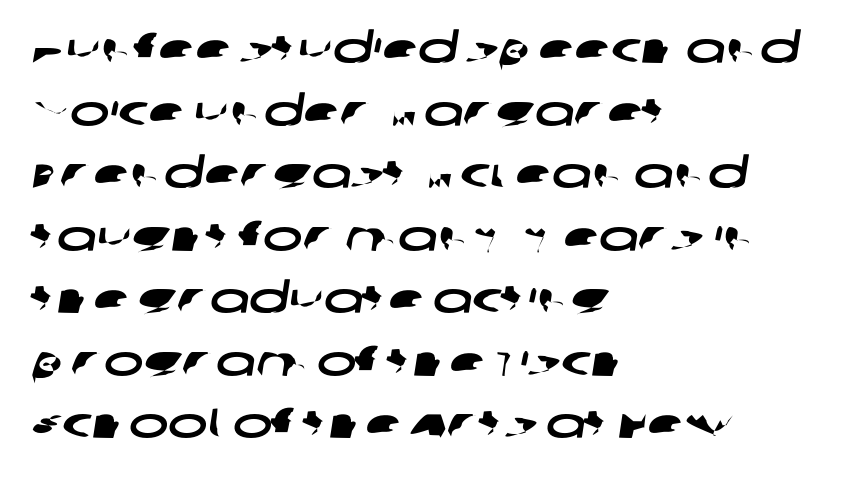
The image shows 42 px wide sans-serif type; set left-aligned, normal line spacing (1.49x), normal letter spacing, not underlined; low stroke contrast and a large x-height.
